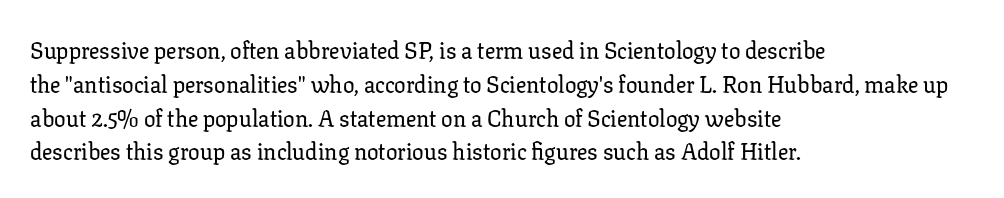
Q: Is the text italic (slanted)? A: No, it is upright.
Q: Is the text underlined? A: No.
Q: How is the paragraph aligned? A: Left-aligned.
Q: Is the spacing between letters normal or unusually wide? A: Normal.
Q: Is the spacing between lines tight, normal or loose? A: Normal.
